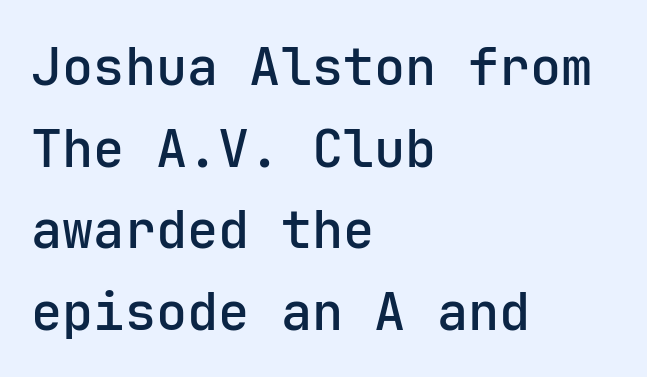
The image shows 52 px sans-serif type, upright, monospaced; set left-aligned, normal line spacing (1.57x), normal letter spacing, not underlined; low stroke contrast and a medium x-height.
